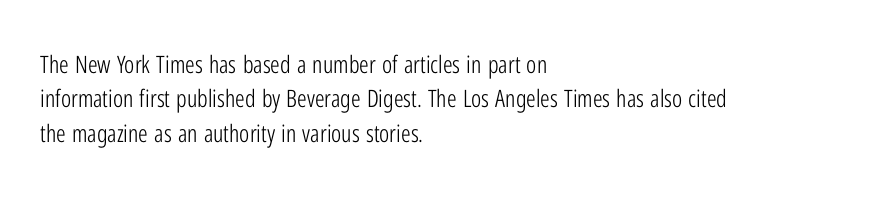
Q: Is the text bold? A: No.
Q: Is the text italic (slanted)? A: No, it is upright.
Q: Is the text underlined? A: No.
Q: How is the paragraph aligned? A: Left-aligned.
Q: Is the spacing between letters normal or unusually wide? A: Normal.
Q: Is the spacing between lines tight, normal or loose? A: Normal.
